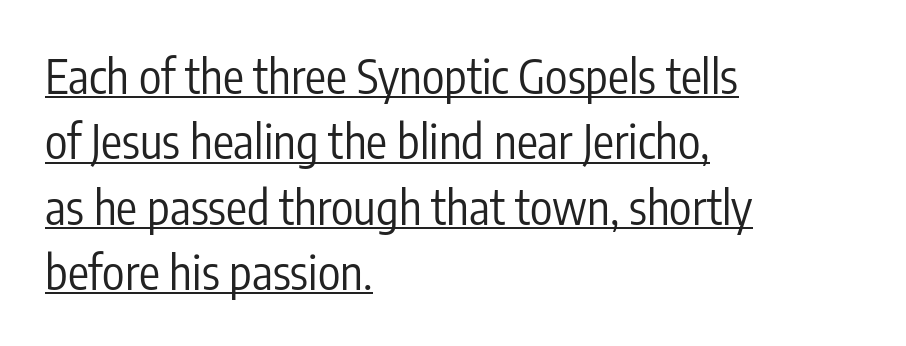
The image shows 47 px regular-weight, condensed sans-serif type, upright; set left-aligned, normal line spacing (1.39x), normal letter spacing, underlined; low stroke contrast and a medium x-height.
